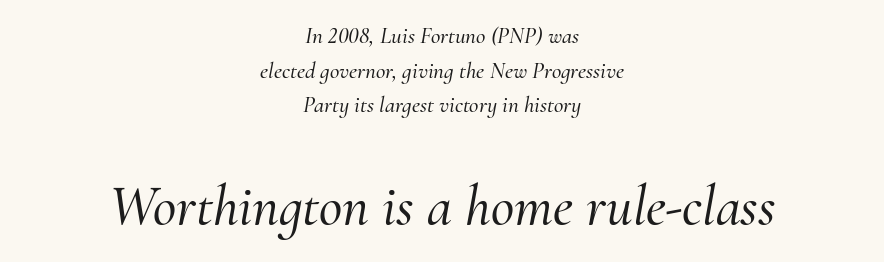
{"serif": "yes", "italic": "yes", "lean": "right", "slant_degrees": 10, "width": "normal", "stroke_contrast": "medium", "x_height": "small", "monospaced": "no", "underline": "no", "align": "center", "line_spacing": "normal", "line_spacing_ratio": 1.51, "letter_spacing": "normal", "letter_spacing_em": 0.0, "larger_block": "second", "size_ratio": 2.48, "glyph_px": 57}
